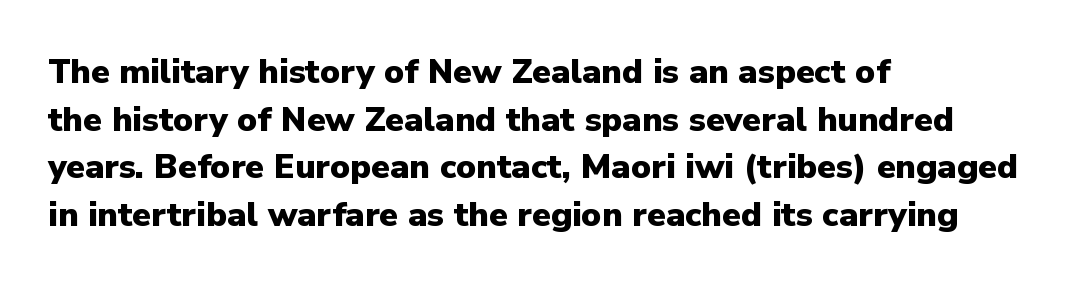
The image shows 34 px heavy sans-serif type, upright; set left-aligned, normal line spacing (1.4x), normal letter spacing, not underlined; low stroke contrast and a medium x-height.
